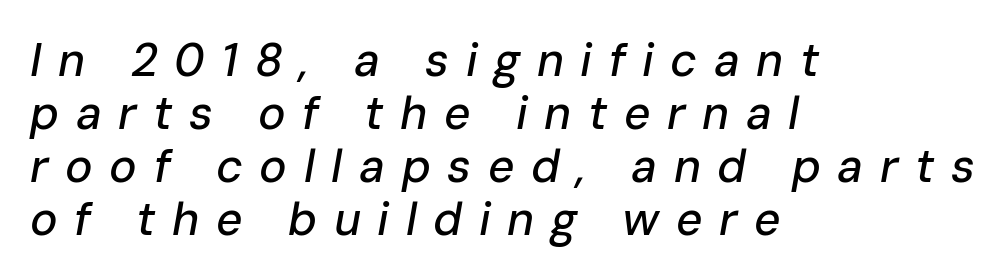
Q: Is the text italic (slanted)? A: Yes, it leans right by about 10 degrees.
Q: Is the text underlined? A: No.
Q: How is the paragraph aligned? A: Left-aligned.
Q: Is the spacing between letters normal or unusually wide? A: Unusually wide.
Q: Is the spacing between lines tight, normal or loose? A: Tight.
Q: Width (condensed, normal, or wide)? A: Normal.
Q: Stroke contrast? A: Low.
Q: x-height? A: Medium.
Q: Monospaced? A: No.
